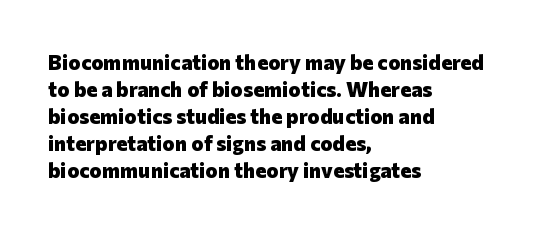
{"italic": "no", "bold": "yes", "underline": "no", "align": "left", "line_spacing": "normal", "line_spacing_ratio": 1.28, "letter_spacing": "normal", "letter_spacing_em": 0.0, "glyph_px": 21}
